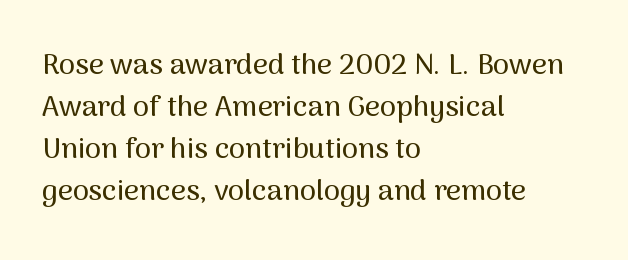
Q: Is the text italic (slanted)? A: No, it is upright.
Q: Is the typeface a serif or a sans-serif typeface? A: Sans-serif.
Q: Is the text underlined? A: No.
Q: How is the paragraph aligned? A: Left-aligned.
Q: Is the spacing between letters normal or unusually wide? A: Normal.
Q: Is the spacing between lines tight, normal or loose? A: Normal.
Q: Width (condensed, normal, or wide)? A: Normal.
Q: Stroke contrast? A: Medium.
Q: x-height? A: Medium.
Q: Monospaced? A: No.
